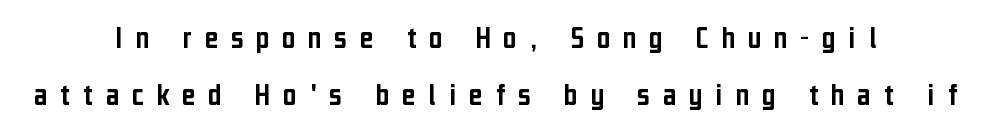
Compared with a flush-left layout, this one balances lines on the center instead. The specimen reads as upright at a glance. The words here are not underlined. The font family rendered here belongs to the sans-serif group.
